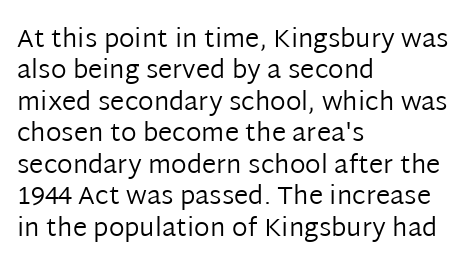
The image shows 26 px text type, upright; set left-aligned, line spacing 1.21x, normal letter spacing, not underlined.
